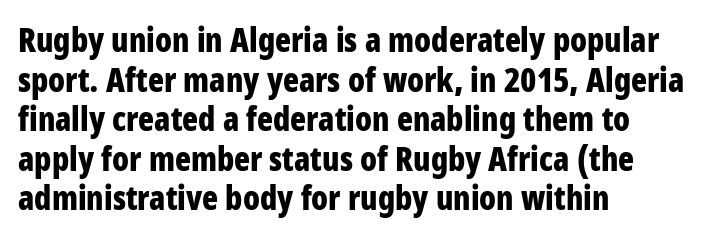
{"serif": "no", "italic": "no", "bold": "yes", "weight": "bold", "width": "condensed", "stroke_contrast": "low", "x_height": "large", "monospaced": "no", "underline": "no", "align": "left", "line_spacing_ratio": 1.2, "letter_spacing": "normal", "letter_spacing_em": 0.0, "glyph_px": 33}
